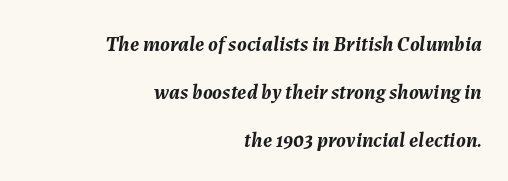
Q: Is the text bold? A: Yes.
Q: Is the text italic (slanted)? A: Yes, it leans right by about 7 degrees.
Q: Is the text underlined? A: No.
Q: How is the paragraph aligned? A: Right-aligned.
Q: Is the spacing between letters normal or unusually wide? A: Normal.
Q: Is the spacing between lines tight, normal or loose? A: Loose.
